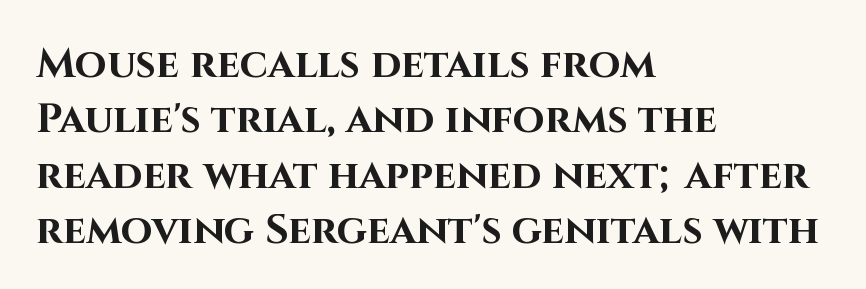
The image shows 41 px bold sans-serif type, upright; set left-aligned, normal line spacing (1.35x), normal letter spacing, not underlined; high stroke contrast and a large x-height.
